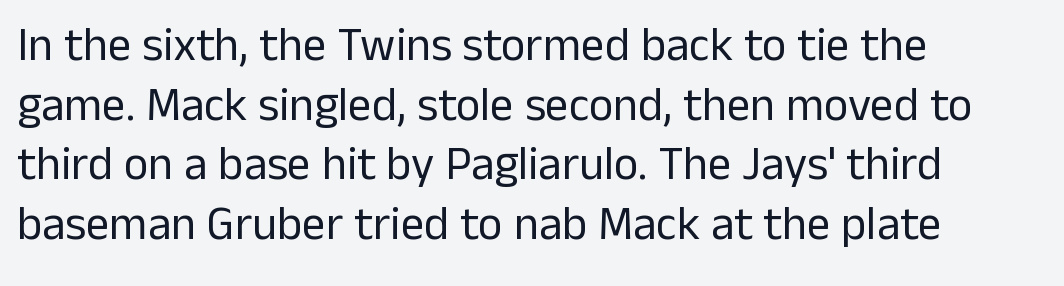
Q: Is the text bold? A: No.
Q: Is the text italic (slanted)? A: No, it is upright.
Q: Is the typeface a serif or a sans-serif typeface? A: Sans-serif.
Q: Is the text underlined? A: No.
Q: How is the paragraph aligned? A: Left-aligned.
Q: Is the spacing between letters normal or unusually wide? A: Normal.
Q: Is the spacing between lines tight, normal or loose? A: Normal.
Q: Width (condensed, normal, or wide)? A: Normal.
Q: Stroke contrast? A: Low.
Q: x-height? A: Medium.
Q: Monospaced? A: No.
